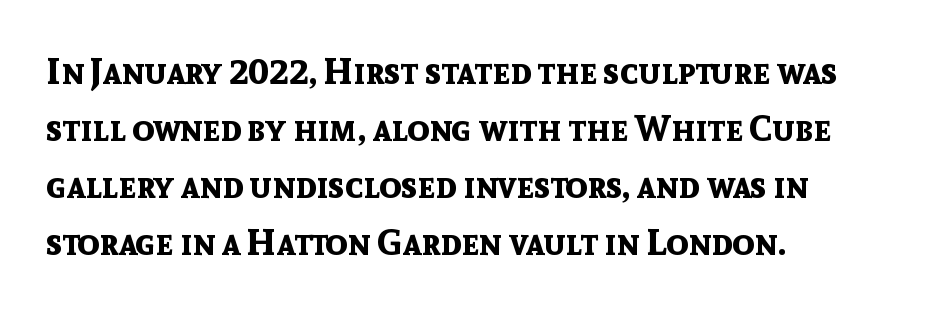
{"serif": "no", "italic": "no", "bold": "yes", "weight": "bold", "width": "normal", "x_height": "medium", "monospaced": "no", "underline": "no", "align": "left", "line_spacing": "normal", "line_spacing_ratio": 1.58, "letter_spacing": "normal", "letter_spacing_em": 0.0, "glyph_px": 36}
